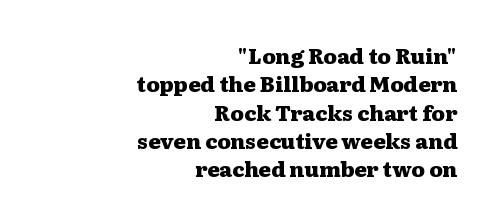
How are the letters spaced? Ordinarily, with no added tracking. The foot of each line stays bare and open. The space between consecutive lines is moderate. Caption: bold face, heavy strokes. Ordinary non-slanted type is in use. The setting favours the right margin, as signatures and pull-quotes sometimes do.
